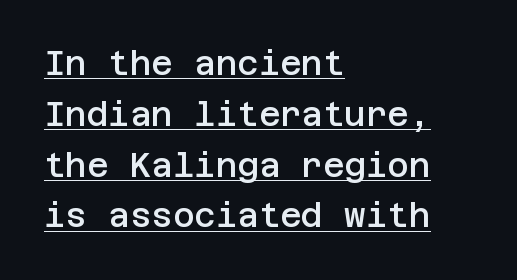
{"serif": "no", "italic": "no", "bold": "semi", "weight": "semibold", "width": "normal", "stroke_contrast": "low", "x_height": "large", "underline": "yes", "align": "left", "line_spacing": "normal", "line_spacing_ratio": 1.54, "letter_spacing": "normal", "letter_spacing_em": 0.0, "glyph_px": 33}
